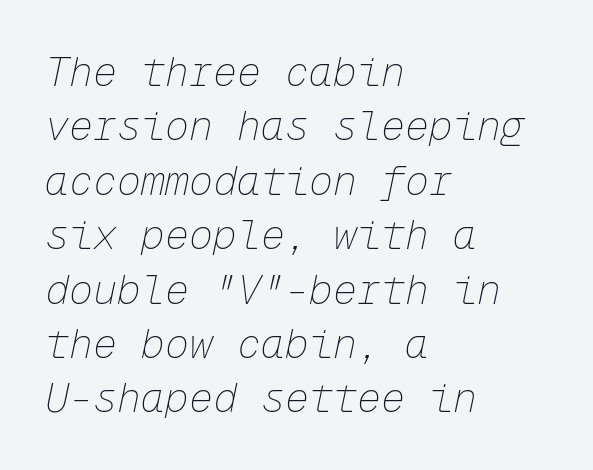
{"italic": "yes", "lean": "right", "slant_degrees": 12, "bold": "no", "weight": "thin", "width": "normal", "stroke_contrast": "low", "x_height": "medium", "monospaced": "yes", "underline": "no", "align": "left", "line_spacing": "normal", "line_spacing_ratio": 1.36, "letter_spacing": "normal", "letter_spacing_em": 0.0, "glyph_px": 40}
